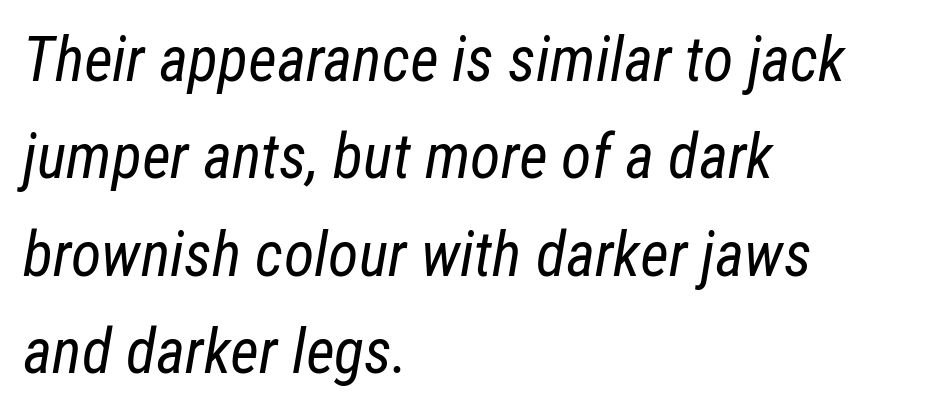
Q: Is the text bold? A: No.
Q: Is the text italic (slanted)? A: Yes, it leans right by about 12 degrees.
Q: Is the text underlined? A: No.
Q: How is the paragraph aligned? A: Left-aligned.
Q: Is the spacing between letters normal or unusually wide? A: Normal.
Q: Is the spacing between lines tight, normal or loose? A: Normal.
Q: Width (condensed, normal, or wide)? A: Condensed.
Q: Stroke contrast? A: Low.
Q: x-height? A: Medium.
Q: Monospaced? A: No.
